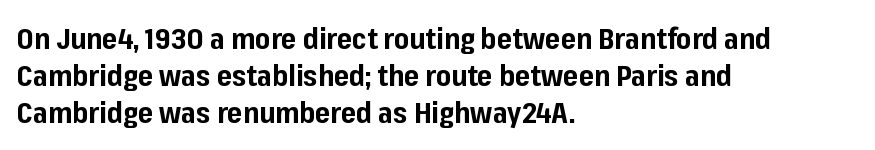
Q: Is the text bold? A: Yes.
Q: Is the text italic (slanted)? A: No, it is upright.
Q: Is the typeface a serif or a sans-serif typeface? A: Sans-serif.
Q: Is the text underlined? A: No.
Q: How is the paragraph aligned? A: Left-aligned.
Q: Is the spacing between letters normal or unusually wide? A: Normal.
Q: Is the spacing between lines tight, normal or loose? A: Normal.
Q: Width (condensed, normal, or wide)? A: Normal.
Q: Stroke contrast? A: Low.
Q: x-height? A: Medium.
Q: Monospaced? A: No.
